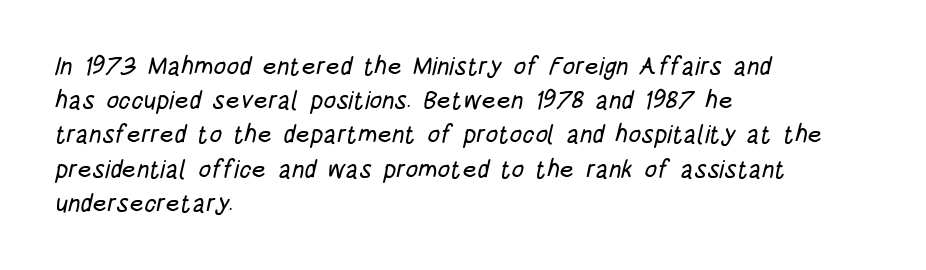
The paragraph has a hard left edge and a soft right edge. The glyphs are unaccompanied by any horizontal stroke below them. You could call the tracking neutral — neither tight nor loose. Vertical spacing — default.
